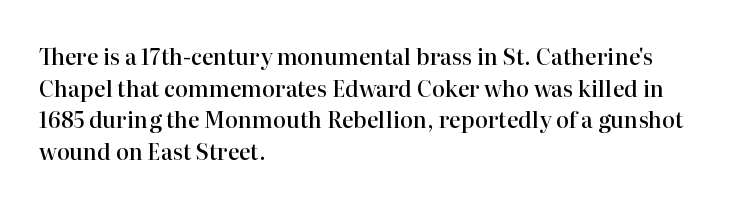
The image shows 22 px text type, upright; set left-aligned, normal line spacing (1.44x), normal letter spacing, not underlined.
